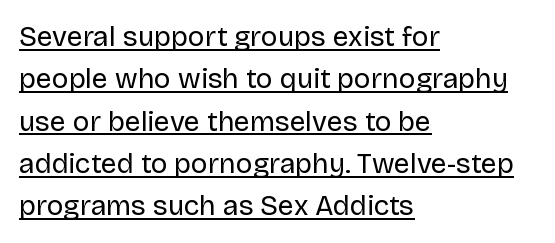
{"serif": "no", "italic": "no", "bold": "no", "weight": "regular", "width": "normal", "stroke_contrast": "low", "x_height": "large", "monospaced": "no", "underline": "yes", "align": "left", "line_spacing": "normal", "line_spacing_ratio": 1.51, "letter_spacing": "normal", "letter_spacing_em": 0.0, "glyph_px": 28}
